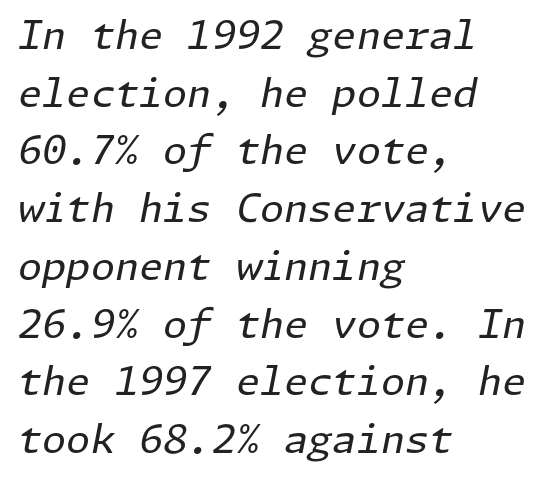
Unbolded letterforms with no extra heft. Anything drawn beneath the words? Only blank space. The lettering tilts uniformly, giving the passage an italic look. Students, observe: this is what conventionally led text looks like.
